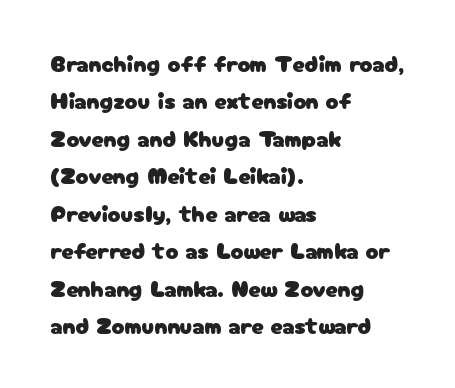
{"italic": "no", "underline": "no", "align": "left", "line_spacing": "normal", "line_spacing_ratio": 1.56, "letter_spacing": "normal", "letter_spacing_em": 0.0, "glyph_px": 24}
